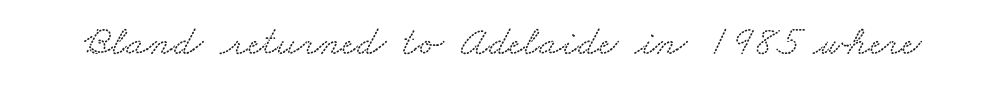
Q: Is the typeface a serif or a sans-serif typeface? A: Serif.
Q: Is the text underlined? A: No.
Q: Is the spacing between letters normal or unusually wide? A: Normal.
Q: Width (condensed, normal, or wide)? A: Wide.
Q: Stroke contrast? A: Medium.
Q: x-height? A: Small.
Q: Monospaced? A: No.
